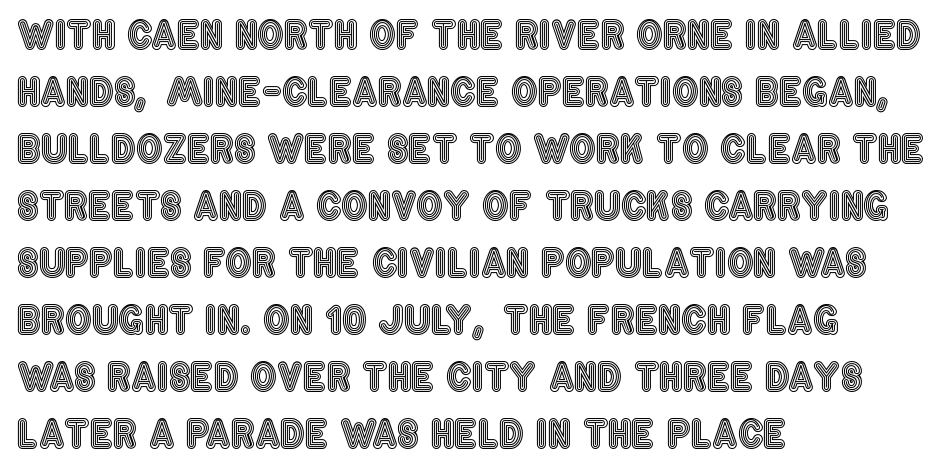
The image shows 37 px condensed type, upright; set left-aligned, normal line spacing (1.54x), normal letter spacing, not underlined; a large x-height.
